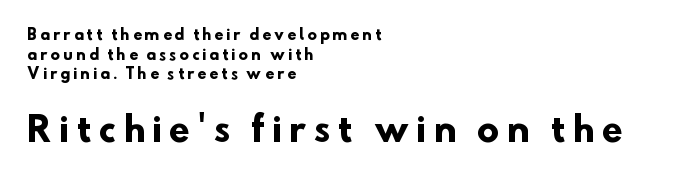
The image shows 33 px heavy sans-serif type; set left-aligned, normal line spacing (1.4x), unusually wide letter spacing (+0.25 em), not underlined; the second (bottom) block is 2.36x larger; low stroke contrast and a small x-height.
